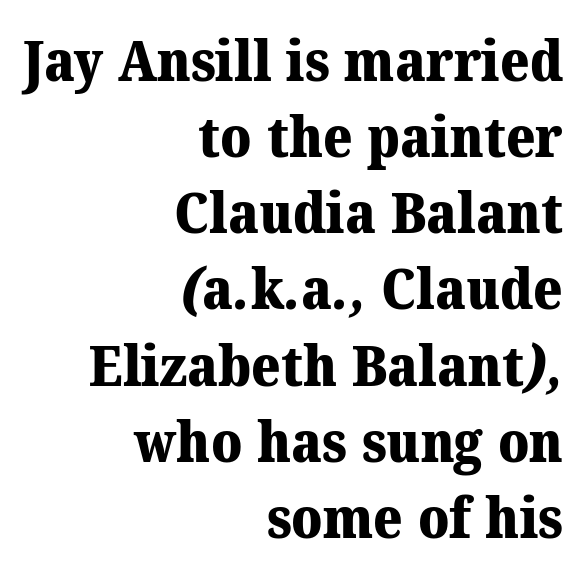
Summary of vertical rhythm: regular, with standard interline spacing. Caption: standard tracking, unaltered. The typesetter chose a ragged-left arrangement here. Old-style or modern, the face here clearly has serifs.
